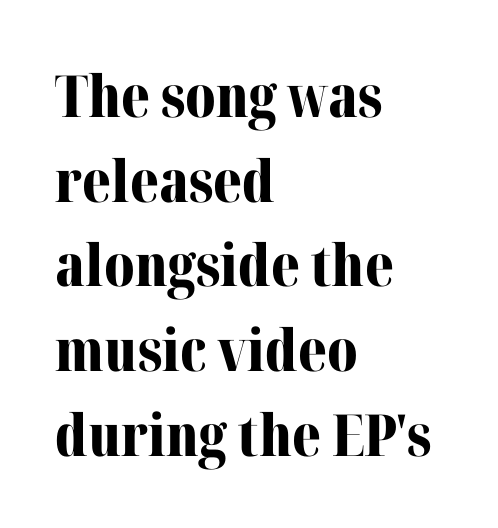
You could call the tracking neutral — neither tight nor loose. The letters stand upright; this is a roman face. Is the block centered? No — it sits flush against the left margin. Do the characters align in a grid? No, the font is proportional.
